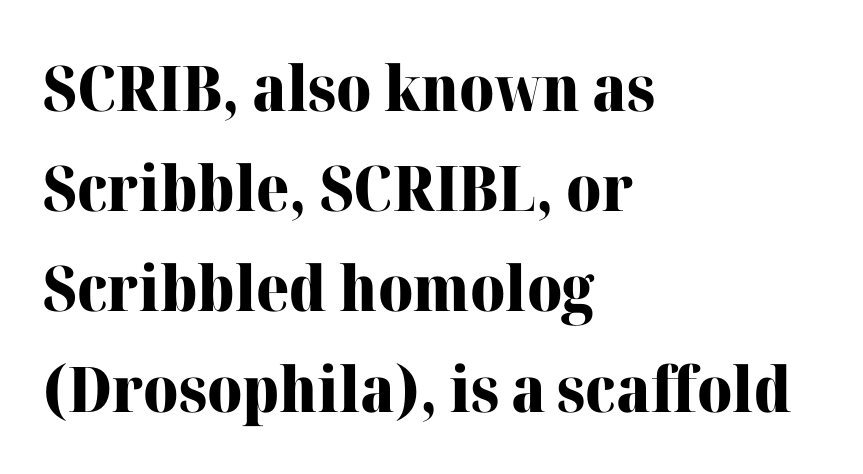
{"serif": "yes", "italic": "no", "bold": "yes", "weight": "heavy", "width": "normal", "stroke_contrast": "high", "x_height": "medium", "monospaced": "no", "underline": "no", "align": "left", "line_spacing": "normal", "line_spacing_ratio": 1.59, "letter_spacing": "normal", "letter_spacing_em": 0.0, "glyph_px": 63}
